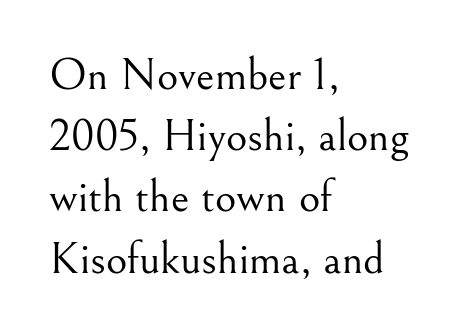
The image shows 46 px light serif type, upright; set left-aligned, normal line spacing (1.33x), normal letter spacing, not underlined; medium stroke contrast and a small x-height.
